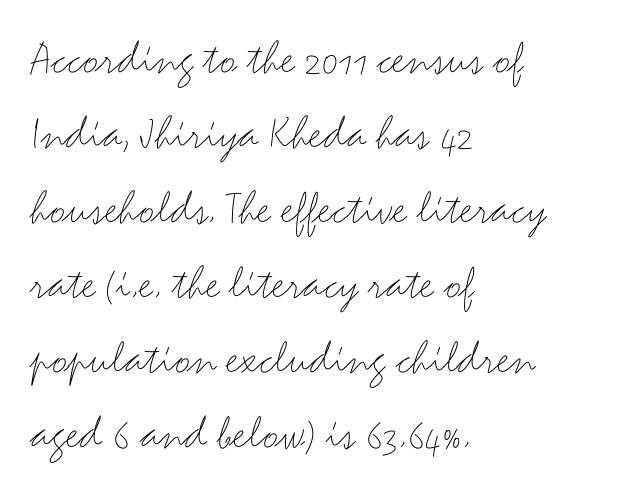
The image shows 49 px thin, wide sans-serif type; set left-aligned, normal line spacing (1.53x), normal letter spacing, not underlined; medium stroke contrast and a small x-height.
